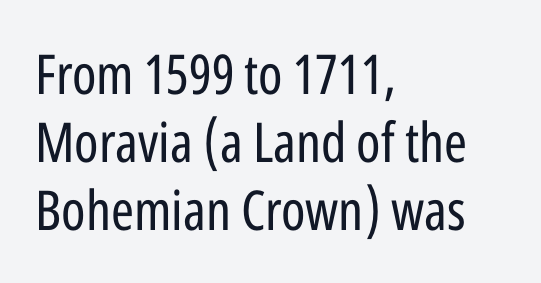
The image shows 55 px regular-weight, condensed sans-serif type, upright; set left-aligned, line spacing 1.24x, normal letter spacing, not underlined; low stroke contrast and a medium x-height.
